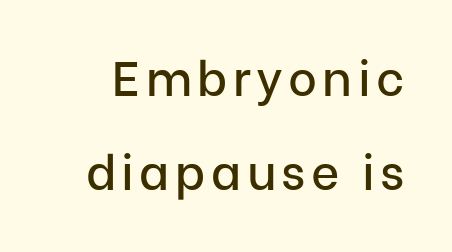
Q: Is the text italic (slanted)? A: No, it is upright.
Q: Is the typeface a serif or a sans-serif typeface? A: Sans-serif.
Q: Is the text underlined? A: No.
Q: Is the spacing between lines tight, normal or loose? A: Loose.
Q: Width (condensed, normal, or wide)? A: Normal.
Q: Stroke contrast? A: Low.
Q: x-height? A: Medium.
Q: Monospaced? A: No.
